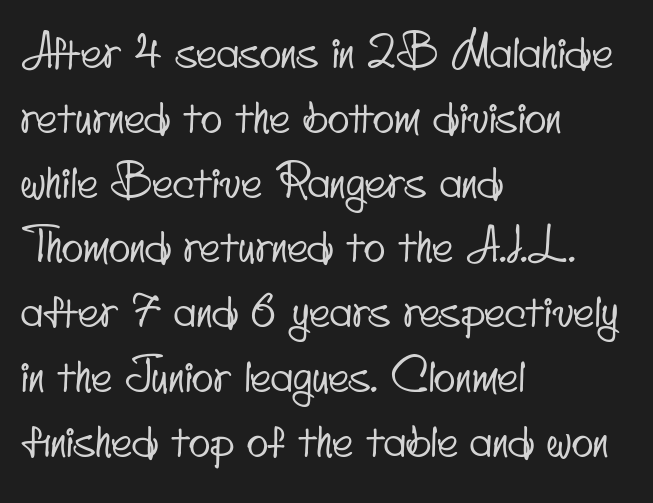
{"serif": "no", "width": "condensed", "stroke_contrast": "low", "x_height": "small", "monospaced": "no", "underline": "no", "align": "left", "line_spacing": "normal", "line_spacing_ratio": 1.44, "letter_spacing": "normal", "letter_spacing_em": 0.0, "glyph_px": 45}
